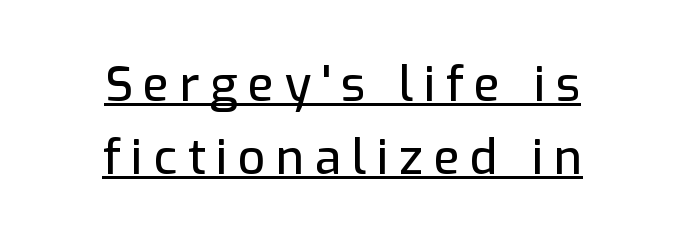
{"serif": "no", "italic": "no", "width": "normal", "stroke_contrast": "low", "x_height": "medium", "monospaced": "no", "underline": "yes", "align": "center", "line_spacing": "normal", "line_spacing_ratio": 1.52, "letter_spacing": "wide", "letter_spacing_em": 0.22, "glyph_px": 48}
